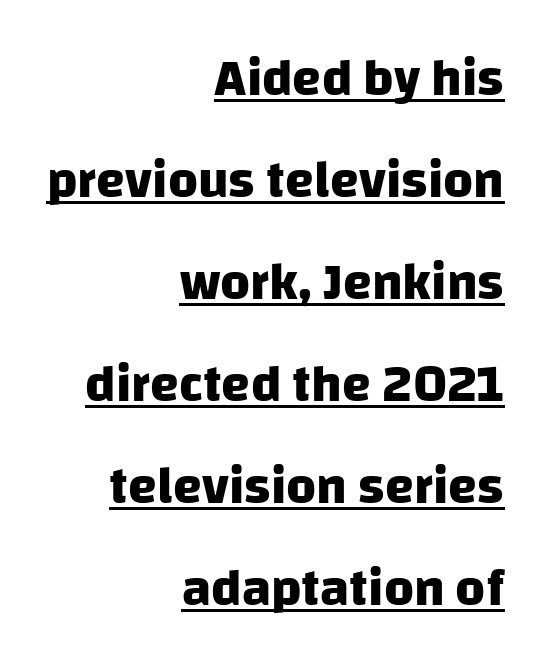
{"serif": "no", "bold": "yes", "weight": "heavy", "width": "normal", "stroke_contrast": "low", "x_height": "large", "monospaced": "no", "underline": "yes", "align": "right", "line_spacing": "loose", "line_spacing_ratio": 1.96, "letter_spacing": "normal", "letter_spacing_em": 0.0, "glyph_px": 52}
